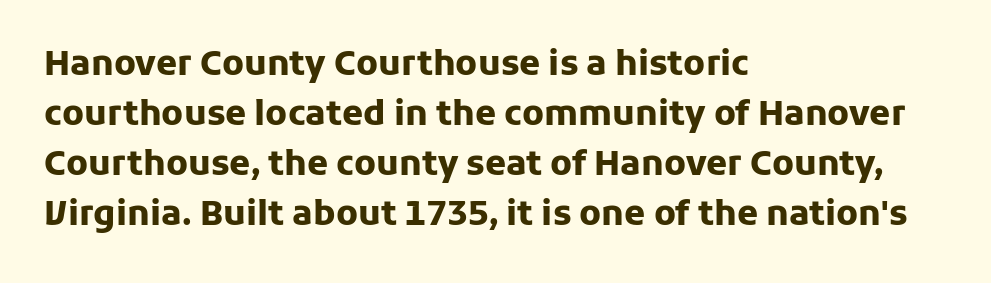
{"serif": "no", "italic": "no", "bold": "yes", "weight": "heavy", "width": "normal", "stroke_contrast": "low", "x_height": "medium", "monospaced": "no", "underline": "no", "align": "left", "line_spacing": "normal", "line_spacing_ratio": 1.47, "letter_spacing": "normal", "letter_spacing_em": 0.0, "glyph_px": 34}
